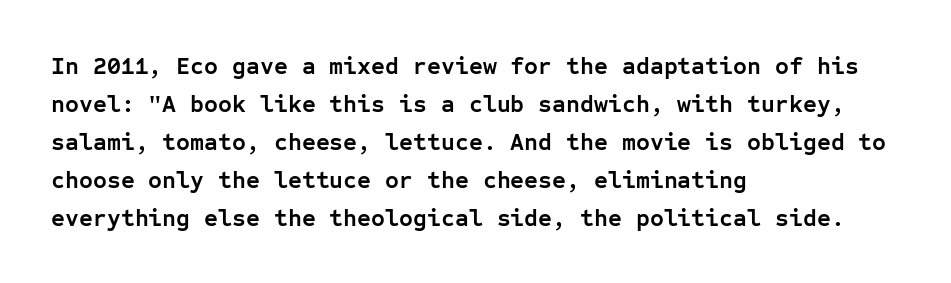
The image shows 24 px bold type, upright; set left-aligned, normal line spacing (1.58x), normal letter spacing, not underlined.
